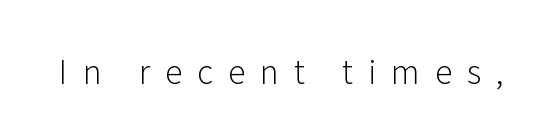
Q: Is the text bold? A: No.
Q: Is the text italic (slanted)? A: No, it is upright.
Q: Is the typeface a serif or a sans-serif typeface? A: Sans-serif.
Q: Is the text underlined? A: No.
Q: Is the spacing between letters normal or unusually wide? A: Unusually wide.
Q: Width (condensed, normal, or wide)? A: Normal.
Q: Stroke contrast? A: Low.
Q: x-height? A: Medium.
Q: Monospaced? A: No.
